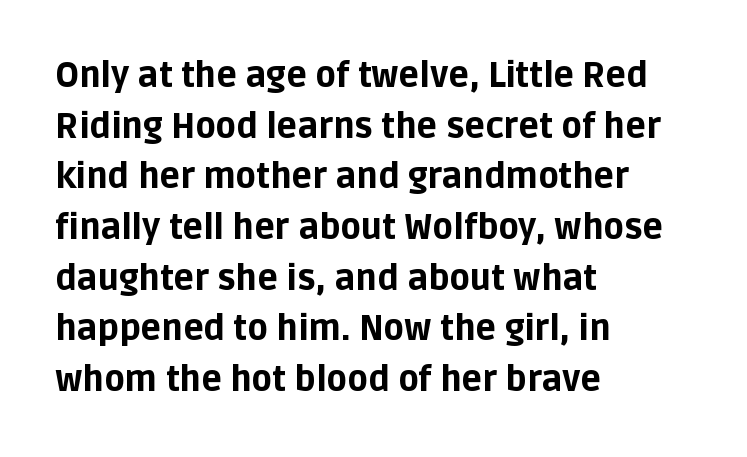
Q: Is the text bold? A: Yes.
Q: Is the text italic (slanted)? A: No, it is upright.
Q: Is the typeface a serif or a sans-serif typeface? A: Sans-serif.
Q: Is the text underlined? A: No.
Q: How is the paragraph aligned? A: Left-aligned.
Q: Is the spacing between letters normal or unusually wide? A: Normal.
Q: Is the spacing between lines tight, normal or loose? A: Normal.
Q: Width (condensed, normal, or wide)? A: Normal.
Q: Stroke contrast? A: Low.
Q: x-height? A: Large.
Q: Monospaced? A: No.
